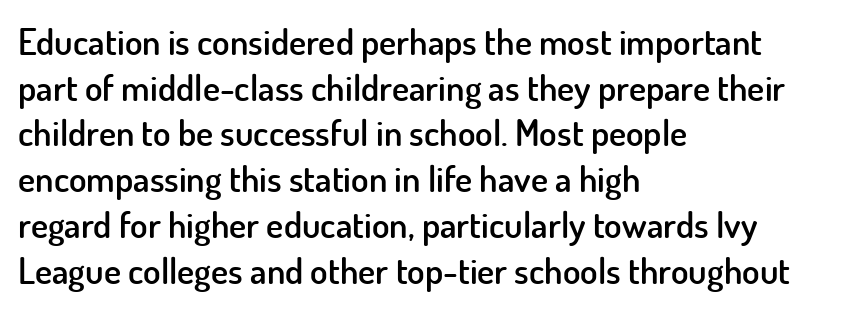
Q: Is the text bold? A: Semi-bold.
Q: Is the text italic (slanted)? A: No, it is upright.
Q: Is the typeface a serif or a sans-serif typeface? A: Sans-serif.
Q: Is the text underlined? A: No.
Q: How is the paragraph aligned? A: Left-aligned.
Q: Is the spacing between letters normal or unusually wide? A: Normal.
Q: Is the spacing between lines tight, normal or loose? A: Normal.
Q: Width (condensed, normal, or wide)? A: Normal.
Q: Stroke contrast? A: Low.
Q: x-height? A: Small.
Q: Monospaced? A: No.
